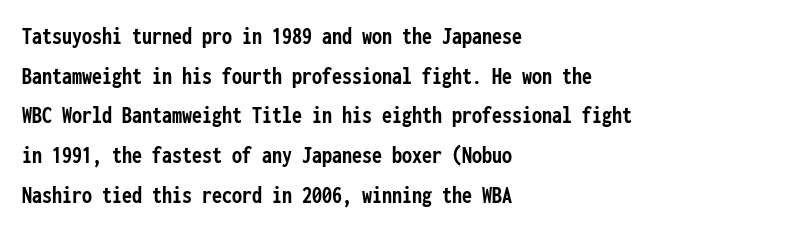
The words here are not underlined. Glyph-to-glyph distance matches everyday printed text. The rows are spaced the way most documents space them. The lettering holds an erect, upright posture throughout. Heavy-handed strokes throughout: this text is bold. Which margin do the lines hug? The left one — the right edge is uneven.
